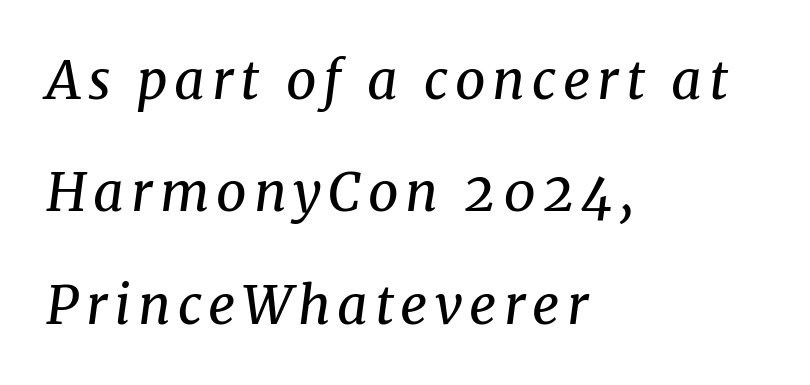
Q: Is the text bold? A: No.
Q: Is the text italic (slanted)? A: Yes, it leans right by about 8 degrees.
Q: Is the typeface a serif or a sans-serif typeface? A: Serif.
Q: Is the text underlined? A: No.
Q: How is the paragraph aligned? A: Left-aligned.
Q: Is the spacing between lines tight, normal or loose? A: Loose.
Q: Width (condensed, normal, or wide)? A: Normal.
Q: Stroke contrast? A: Medium.
Q: x-height? A: Medium.
Q: Monospaced? A: No.
